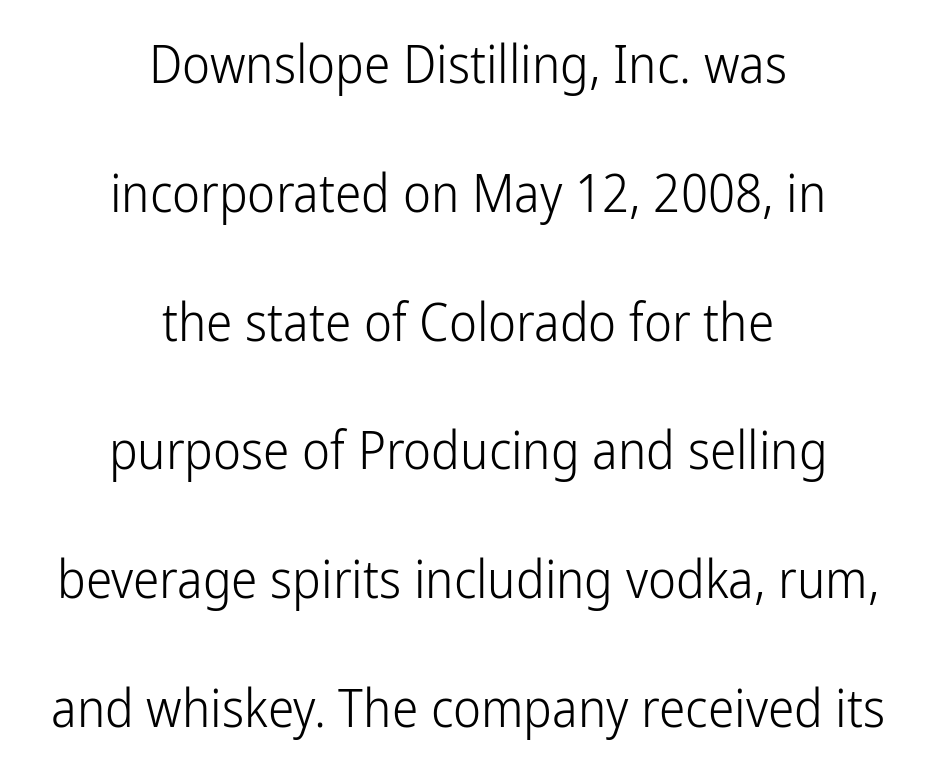
Q: Is the text bold? A: No.
Q: Is the text italic (slanted)? A: No, it is upright.
Q: Is the typeface a serif or a sans-serif typeface? A: Sans-serif.
Q: Is the text underlined? A: No.
Q: How is the paragraph aligned? A: Centered.
Q: Is the spacing between letters normal or unusually wide? A: Normal.
Q: Is the spacing between lines tight, normal or loose? A: Loose.
Q: Width (condensed, normal, or wide)? A: Condensed.
Q: Stroke contrast? A: Low.
Q: x-height? A: Medium.
Q: Monospaced? A: No.
